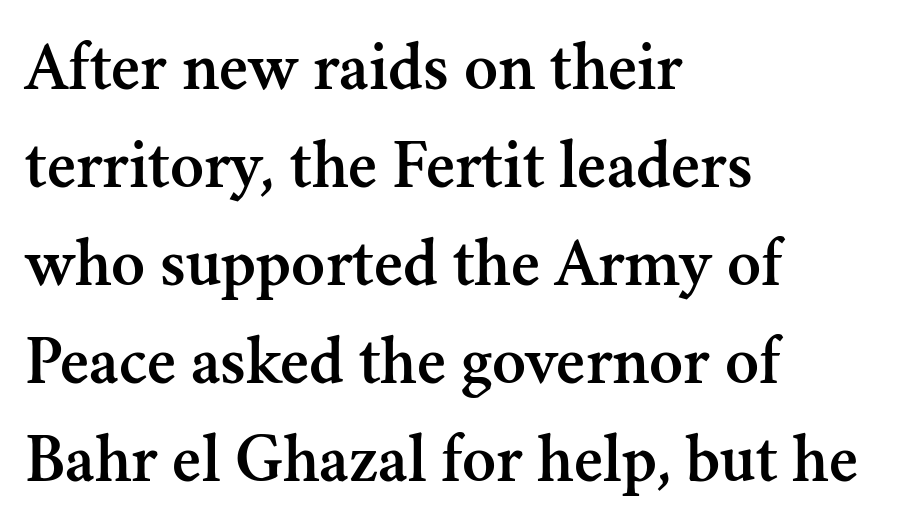
You could not count columns in this text — the font is proportionally spaced. Standard letterfit; no display-style spreading of the glyphs. Each line starts at the same left margin while the right side varies. This is roman type, the default non-slanted kind.
